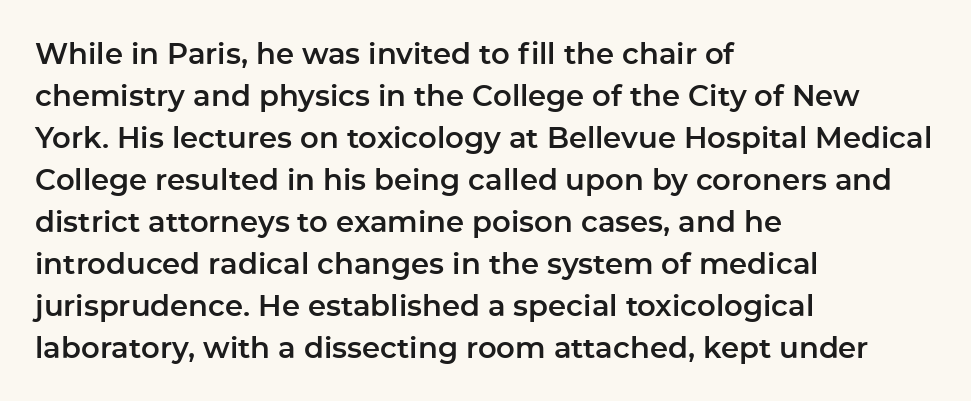
Glance below the letters and you will spot only blank space. This sample keeps an unexceptional amount of space between lines. The letters sit at their default tracking, neither squeezed nor spread. Serif or sans? Sans — the stroke terminals are bare. Varying glyph widths throughout — classic text-font behaviour. The font's upright variant was chosen for this text.
